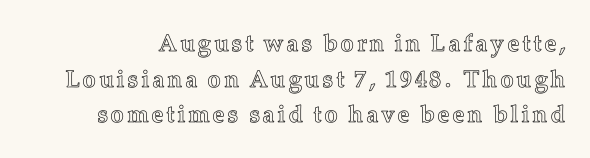
{"italic": "no", "underline": "no", "line_spacing": "normal", "line_spacing_ratio": 1.48, "glyph_px": 24}
